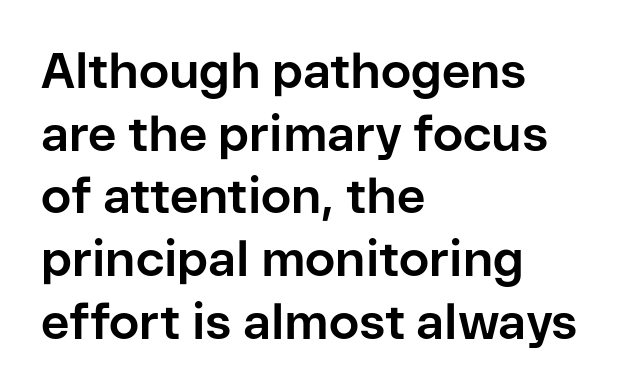
The image shows 49 px bold sans-serif type, upright; set left-aligned, normal line spacing (1.28x), normal letter spacing, not underlined; low stroke contrast and a medium x-height.
